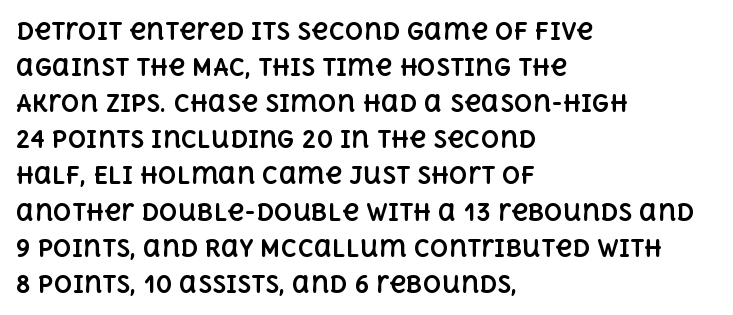
{"italic": "no", "bold": "yes", "underline": "no", "align": "left", "line_spacing": "normal", "line_spacing_ratio": 1.57, "letter_spacing": "normal", "letter_spacing_em": 0.0, "glyph_px": 23}
